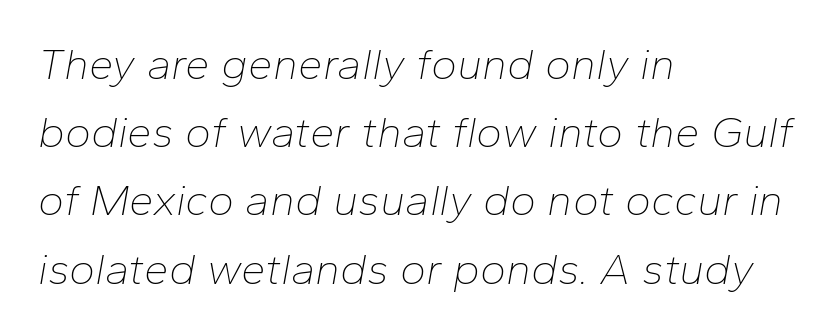
{"italic": "yes", "lean": "right", "slant_degrees": 10, "bold": "no", "weight": "thin", "width": "normal", "stroke_contrast": "low", "x_height": "medium", "monospaced": "no", "underline": "no", "align": "left", "line_spacing": "normal", "line_spacing_ratio": 1.55, "letter_spacing": "normal", "letter_spacing_em": 0.0, "glyph_px": 44}
